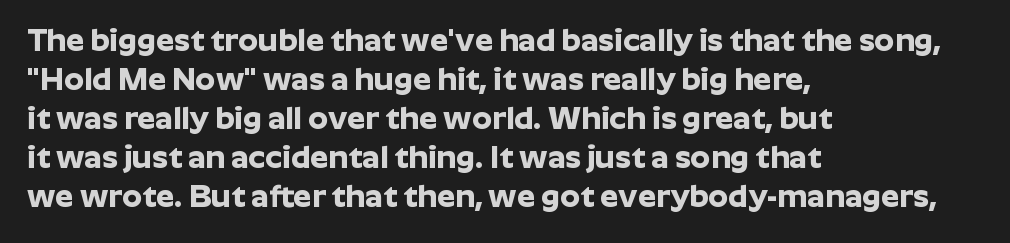
Casual observation: everything's shoved over to the left. Looks like regular typesetting: each glyph gets only the width it needs. Typographically, this falls in the sans-serif category. This is heavy type, rendered in bold. Every stem runs plumb, perpendicular to the baseline. Glance below the letters and you will spot only blank space.
